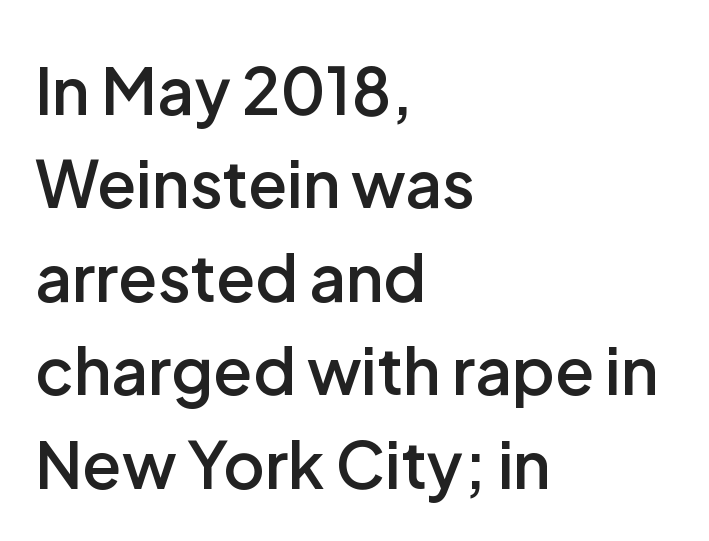
The image shows 64 px semibold sans-serif type, upright; set left-aligned, normal line spacing (1.46x), normal letter spacing, not underlined; low stroke contrast and a medium x-height.
